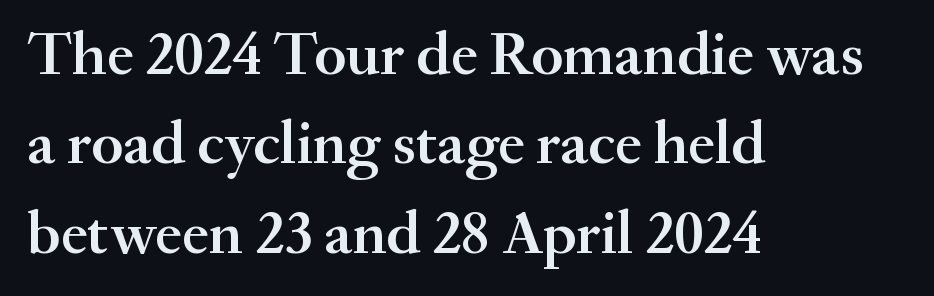
Q: Is the text bold? A: Semi-bold.
Q: Is the text italic (slanted)? A: No, it is upright.
Q: Is the typeface a serif or a sans-serif typeface? A: Serif.
Q: Is the text underlined? A: No.
Q: How is the paragraph aligned? A: Left-aligned.
Q: Is the spacing between letters normal or unusually wide? A: Normal.
Q: Is the spacing between lines tight, normal or loose? A: Normal.
Q: Width (condensed, normal, or wide)? A: Normal.
Q: Stroke contrast? A: Medium.
Q: x-height? A: Small.
Q: Monospaced? A: No.
